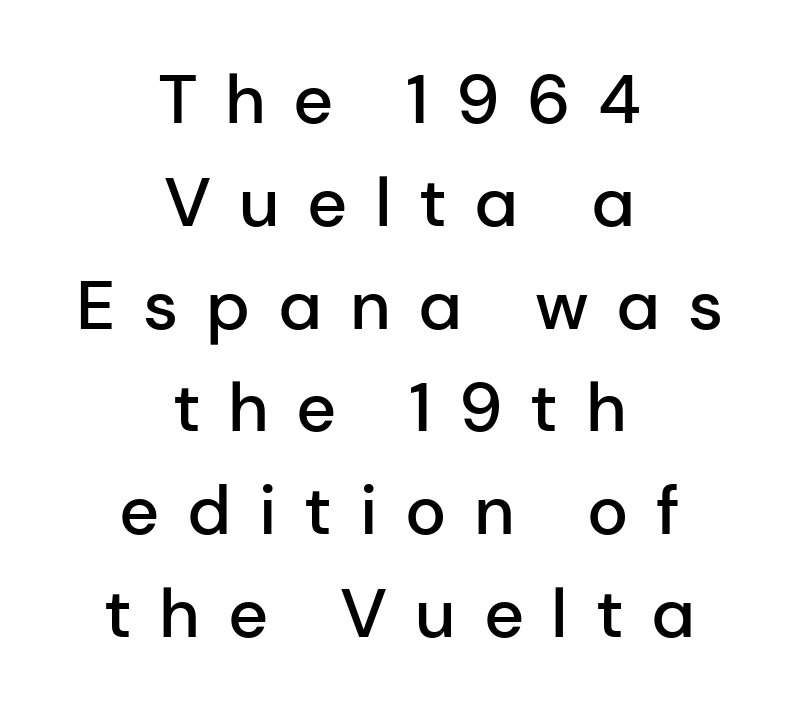
Rule under the text: the space is simply empty. Strokes here are thickened, but only to semibold level. Vertical spacing — default. This sample has the flowing, uneven cadence of proportional lettering.
